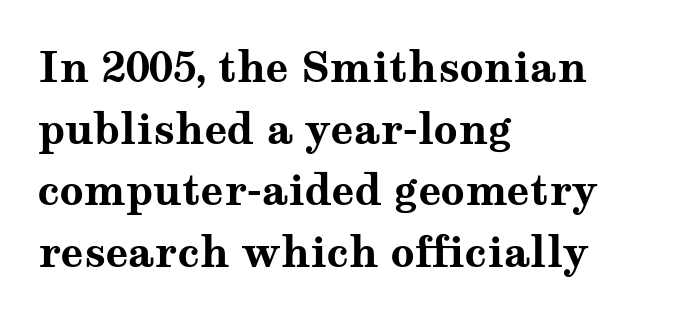
{"serif": "yes", "italic": "no", "bold": "yes", "weight": "bold", "width": "wide", "stroke_contrast": "medium", "x_height": "medium", "monospaced": "no", "underline": "no", "align": "left", "line_spacing": "normal", "line_spacing_ratio": 1.47, "letter_spacing": "normal", "letter_spacing_em": 0.0, "glyph_px": 42}
